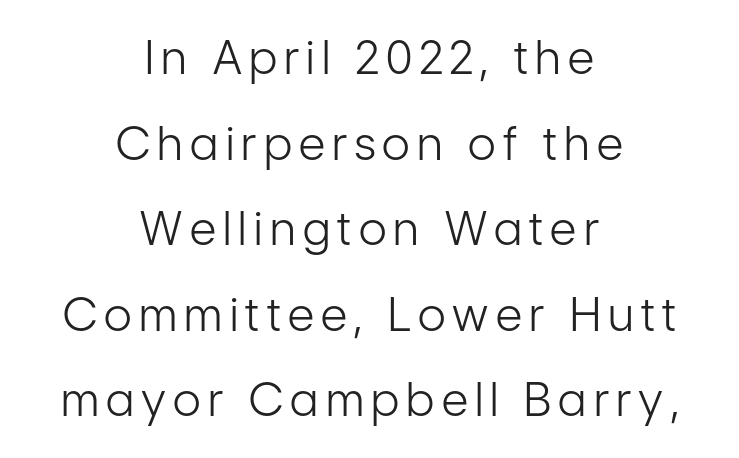
Q: Is the text bold? A: No.
Q: Is the text italic (slanted)? A: No, it is upright.
Q: Is the typeface a serif or a sans-serif typeface? A: Sans-serif.
Q: Is the text underlined? A: No.
Q: How is the paragraph aligned? A: Centered.
Q: Width (condensed, normal, or wide)? A: Condensed.
Q: Stroke contrast? A: Low.
Q: x-height? A: Medium.
Q: Monospaced? A: No.
